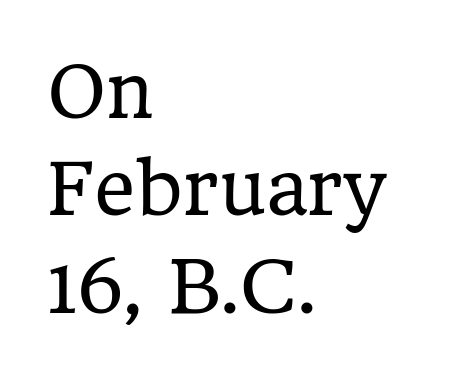
The image shows 71 px regular-weight serif type, upright; set left-aligned, normal line spacing (1.37x), normal letter spacing, not underlined; low stroke contrast and a medium x-height.
